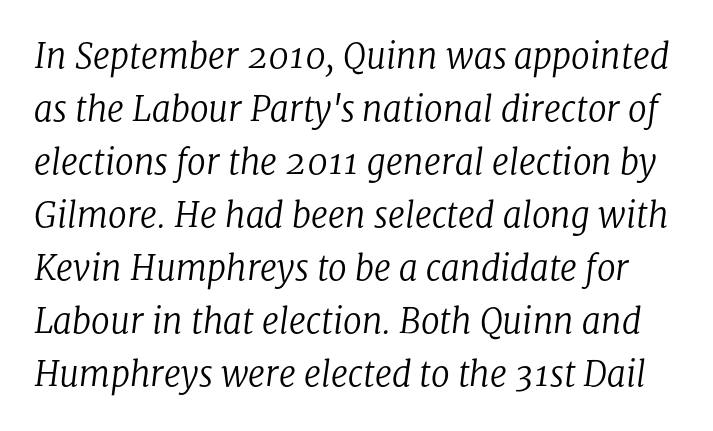
Tall strokes in this sample are angled rather than plumb. Each new line begins a customary step beneath the previous one. Typographically, this falls in the serif category. Nothing heavy about these letters — not bold at all.
